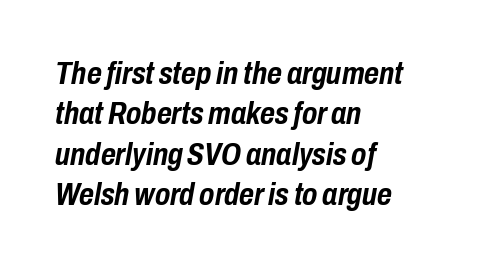
{"italic": "yes", "lean": "right", "slant_degrees": 10, "bold": "yes", "weight": "semibold", "width": "condensed", "stroke_contrast": "low", "x_height": "medium", "monospaced": "no", "underline": "no", "align": "left", "line_spacing": "normal", "line_spacing_ratio": 1.26, "letter_spacing": "normal", "letter_spacing_em": 0.0, "glyph_px": 32}
